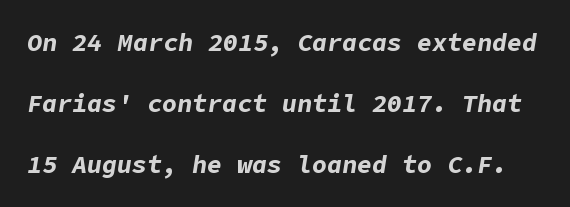
The image shows 25 px bold type, italic (leaning right); set loose line spacing (2.45x), normal letter spacing, not underlined.
